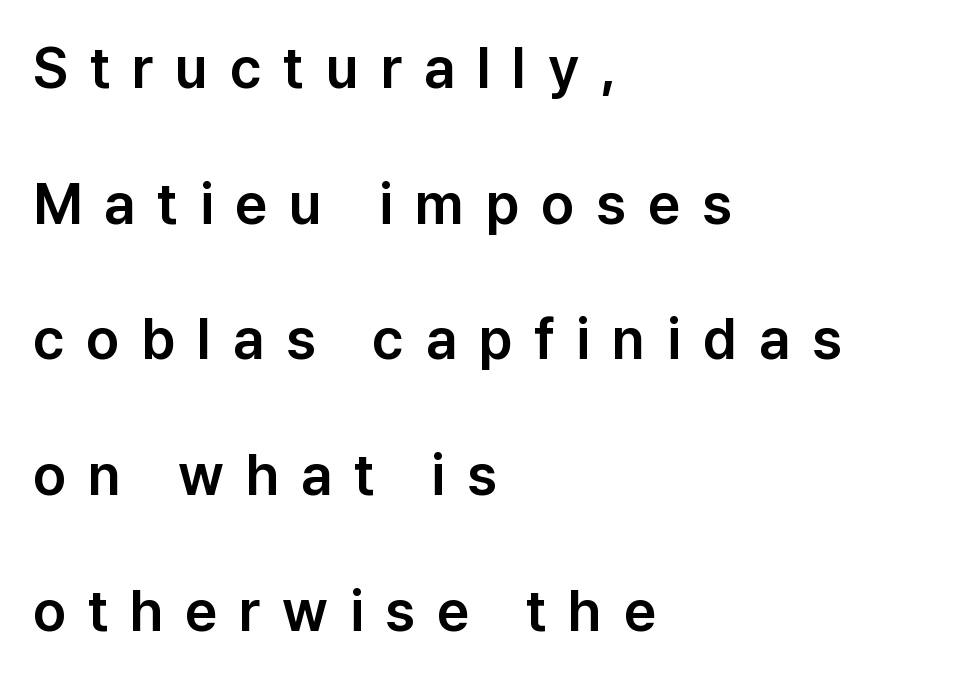
The image shows 57 px sans-serif type, upright; set left-aligned, loose line spacing (2.38x), unusually wide letter spacing (+0.38 em), not underlined; low stroke contrast and a medium x-height.
